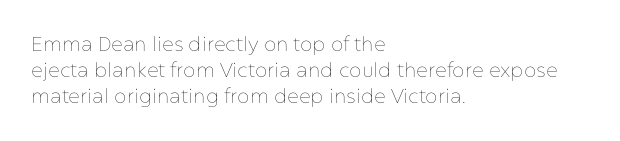
Q: Is the text bold? A: No.
Q: Is the text italic (slanted)? A: No, it is upright.
Q: Is the text underlined? A: No.
Q: How is the paragraph aligned? A: Left-aligned.
Q: Is the spacing between letters normal or unusually wide? A: Normal.
Q: Is the spacing between lines tight, normal or loose? A: Normal.
